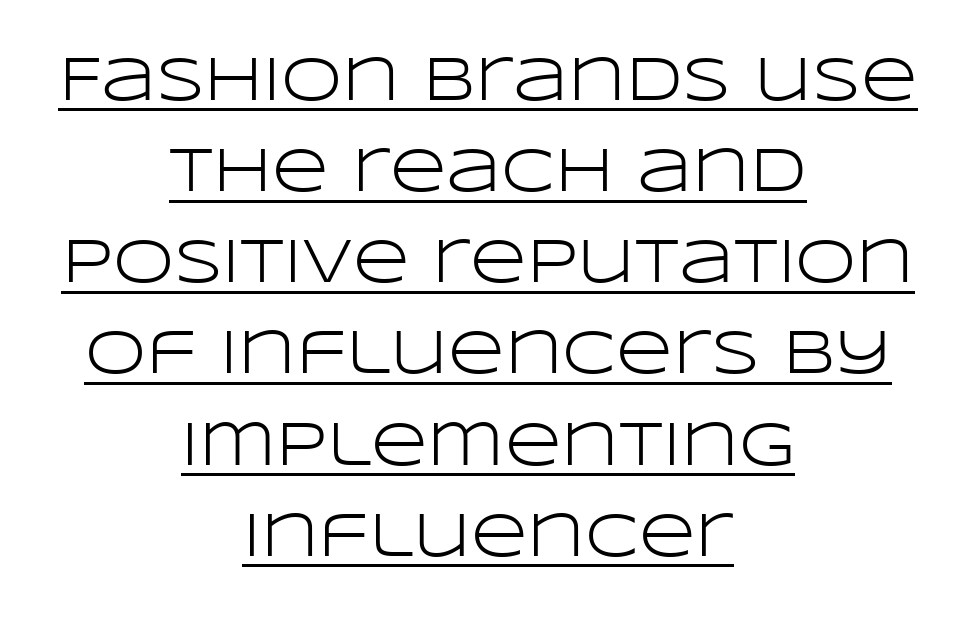
The image shows 62 px light, wide sans-serif type, upright; set centered, normal line spacing (1.47x), normal letter spacing, underlined; low stroke contrast and a large x-height.
